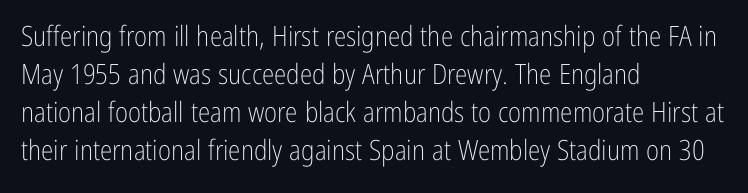
Leading matches the norm, producing a regular column. There is no visible air inserted between adjacent glyphs. When letters stand straight like this, we call the style roman or upright. Character widths vary here, with narrow letters taking less room than wide ones. This reads as an unemphasized weight, regular at the heaviest.
